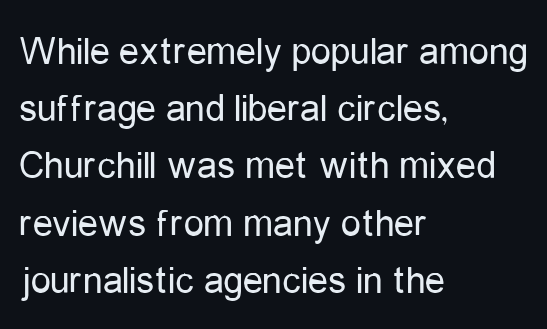
Weight: in the light-to-regular range. Vertically, the passage feels balanced, rows spaced as you'd expect. Character widths vary here, with narrow letters taking less room than wide ones. Unlike a traditional serif, this face leaves its strokes unadorned.
